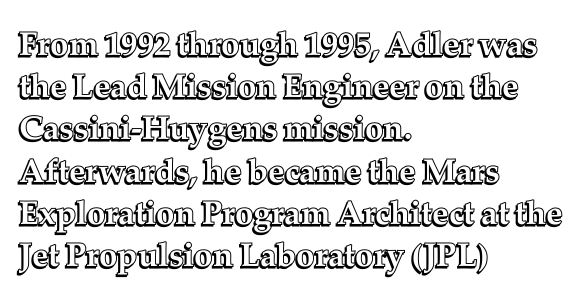
Vertically, the passage feels balanced, rows spaced as you'd expect. The passage shown is typed in a proportional face where columns would drift. Letters rest on an invisible, unmarked baseline. The tracking reads as untouched default to a designer's eye. The rag falls on the right side of this text block. Characters remain perfectly vertical along every line.
